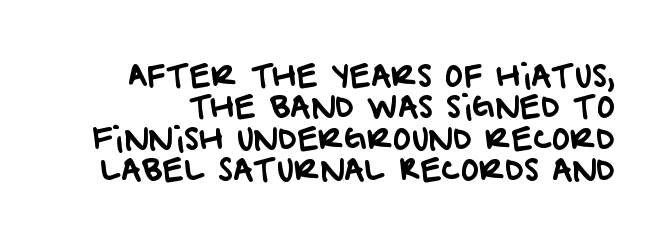
The space directly below the letters is spotless. Closely set lines give the paragraph a compact silhouette. Inter-character spacing is left at the font's built-in metrics. Think of a printed novel: that variable character pitch is what you see here. Letterform terminals end flat and unadorned throughout the passage.
